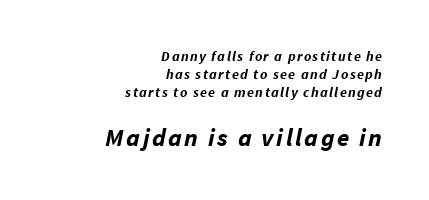
Q: Is the text bold? A: Yes.
Q: Is the text italic (slanted)? A: Yes, it leans right by about 11 degrees.
Q: Is the text underlined? A: No.
Q: How is the paragraph aligned? A: Right-aligned.
Q: Is the spacing between lines tight, normal or loose? A: Normal.
Q: Which block of text is set in a larger size, the first (top) or the second (bottom)? A: The second (bottom) one.
